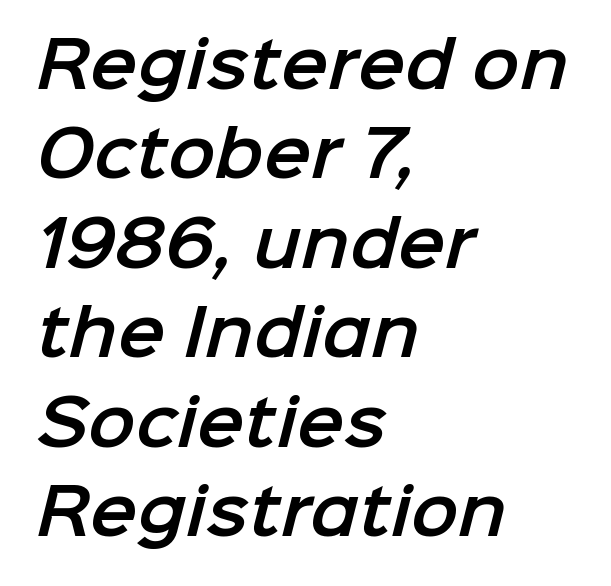
The image shows 63 px sans-serif type; set left-aligned, normal line spacing (1.42x), normal letter spacing, not underlined; low stroke contrast and a medium x-height.
